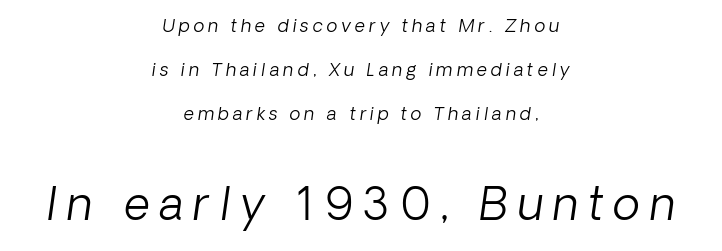
The image shows 45 px light sans-serif type; set centered, loose line spacing (2.45x), unusually wide letter spacing (+0.22 em), not underlined; the second (bottom) block is 2.5x larger; low stroke contrast and a medium x-height.
